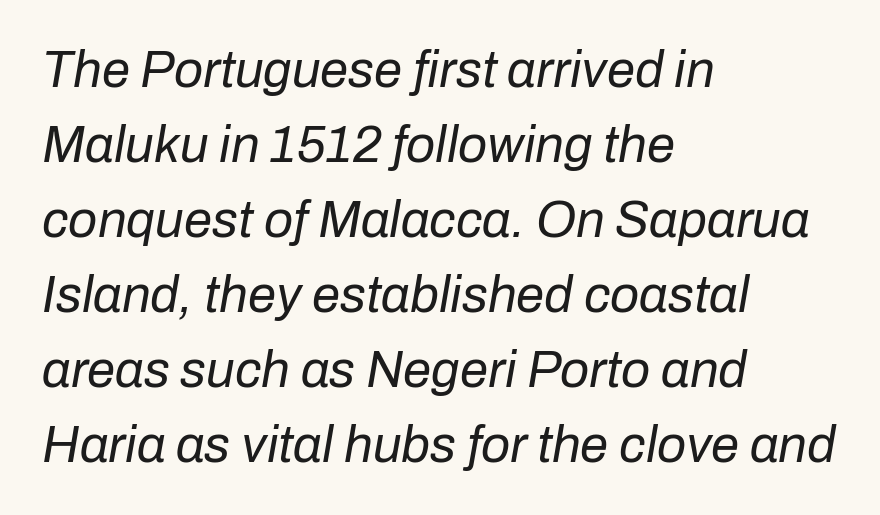
Stems and bowls with no extra thickness — not bold. Spacing between characters is what you'd get straight out of the box. Caption: multi-line text, flush left, ragged right. Has an underline been added? It has not.
